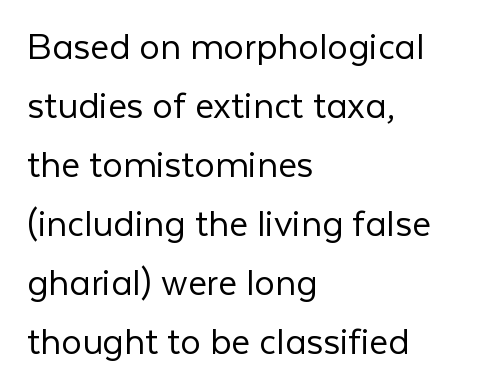
Characters follow at the spacing the type designer built in. Nope, not italic — everything's standing straight. The specimen omits any rule beneath the text block's lines. Type style note: lacks serifs. In terms of leading, this rendering sits right in the middle.
